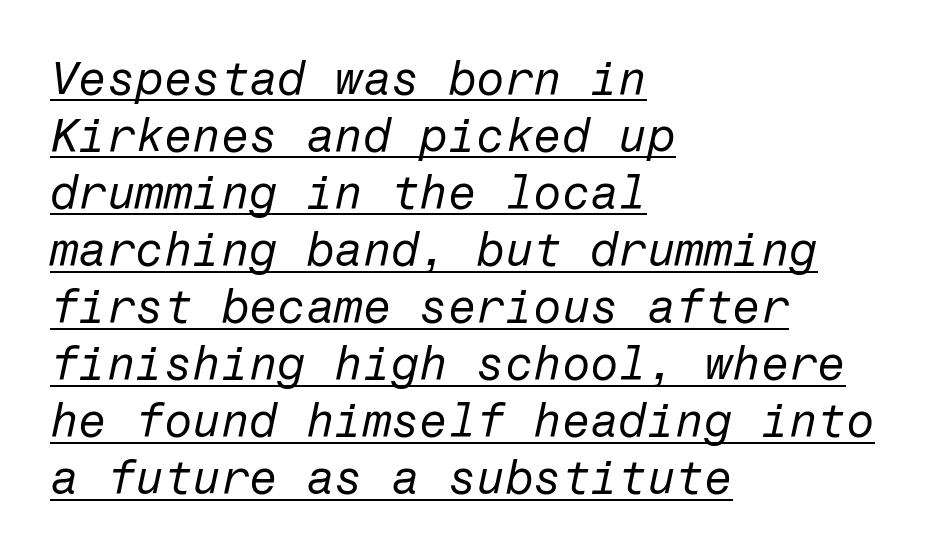
The rendering keeps characters at their native spacing. This reads as an unemphasized weight, regular at the heaviest. These lines stack with their left ends in a neat column. If you drew a line through each stem, it would be angled.
